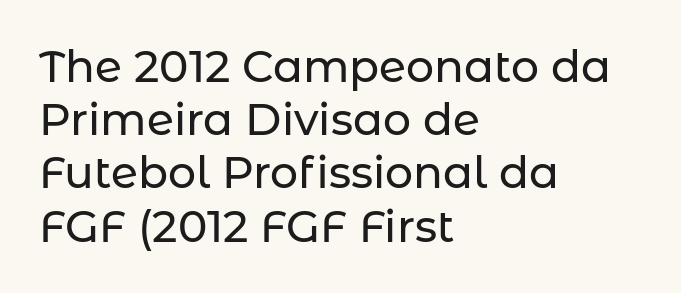
Just letters on the line, the space beneath them empty. The face used here is proportionally spaced, like ordinary book or web type. Tall strokes in this sample are plumb rather than angled. Tracking value appears to be zero — textbook default spacing. Note: no serifs on the glyphs.
